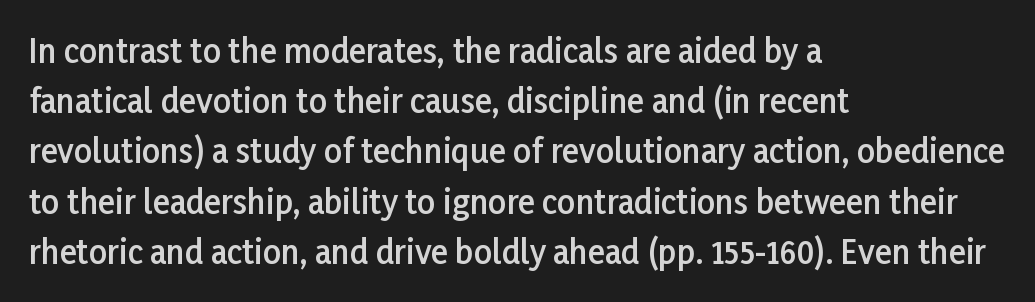
Q: Is the text bold? A: Semi-bold.
Q: Is the text italic (slanted)? A: No, it is upright.
Q: Is the typeface a serif or a sans-serif typeface? A: Sans-serif.
Q: Is the text underlined? A: No.
Q: How is the paragraph aligned? A: Left-aligned.
Q: Is the spacing between letters normal or unusually wide? A: Normal.
Q: Is the spacing between lines tight, normal or loose? A: Normal.
Q: Width (condensed, normal, or wide)? A: Normal.
Q: Stroke contrast? A: Low.
Q: x-height? A: Medium.
Q: Monospaced? A: No.
